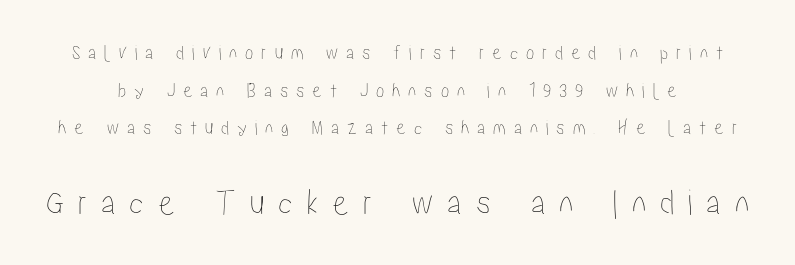
{"italic": "no", "width": "condensed", "stroke_contrast": "low", "x_height": "medium", "monospaced": "no", "underline": "no", "line_spacing_ratio": 1.79, "letter_spacing": "wide", "letter_spacing_em": 0.37, "larger_block": "second", "size_ratio": 1.76, "glyph_px": 37}
